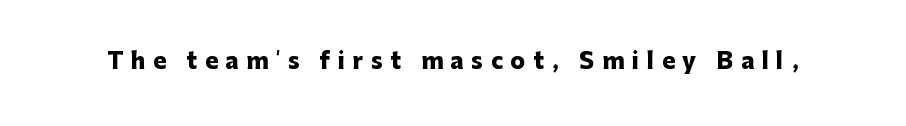
The image shows 22 px bold type, upright; set unusually wide letter spacing (+0.35 em), not underlined.
